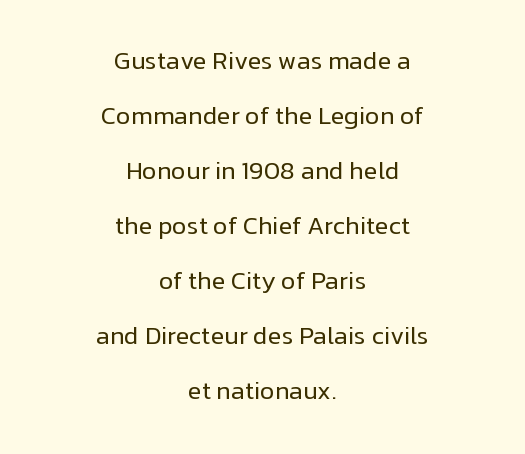
The image shows 25 px text type, upright; set centered, loose line spacing (2.2x), normal letter spacing, not underlined.
